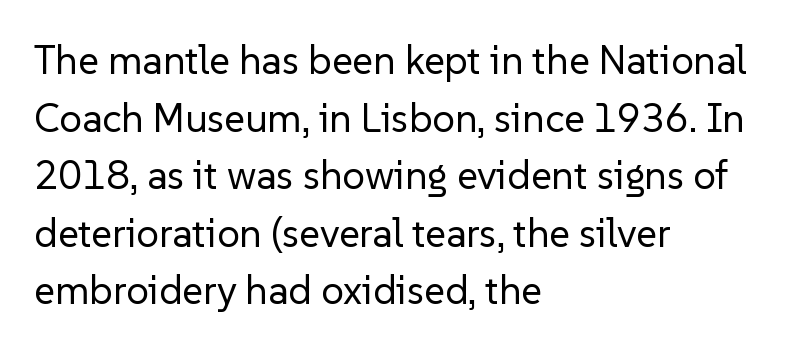
The image shows 40 px regular-weight sans-serif type, upright; set left-aligned, normal line spacing (1.44x), normal letter spacing, not underlined; low stroke contrast and a medium x-height.
